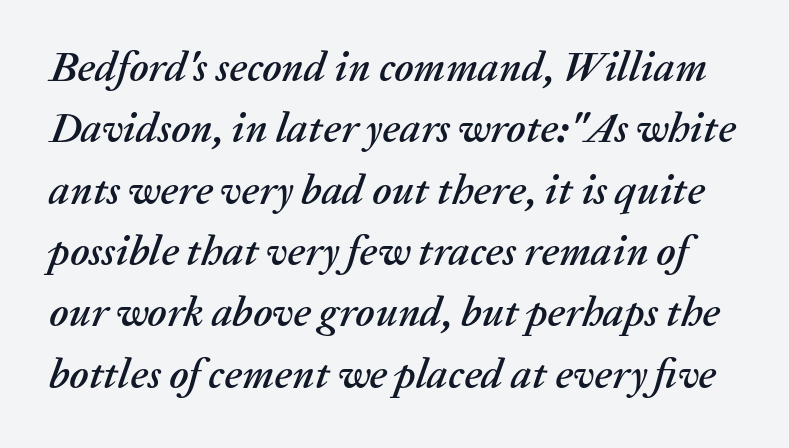
The image shows 42 px text type, italic (leaning right); set normal line spacing (1.46x), normal letter spacing, not underlined; medium stroke contrast and a medium x-height.
